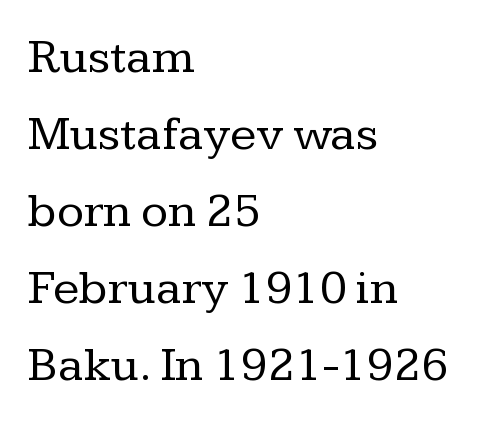
These lines are composed in type with serifs. Ordinary non-slanted type is in use. Descenders are the only things crossing below the line. The passage shown has conventional tracking throughout. Weight class: somewhere from thin through regular. The passage shown is typed in a proportional face where columns would drift.
